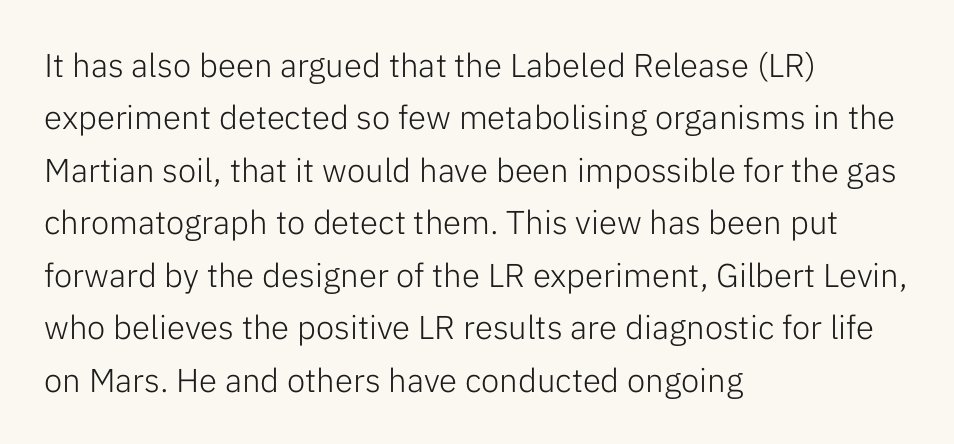
Vertical strokes here are truly vertical. Think standard paragraph weight, or any step lighter than that. The lines in this sample share a left origin and differ only in where they stop. The type family on display is of the sans-serif kind.
